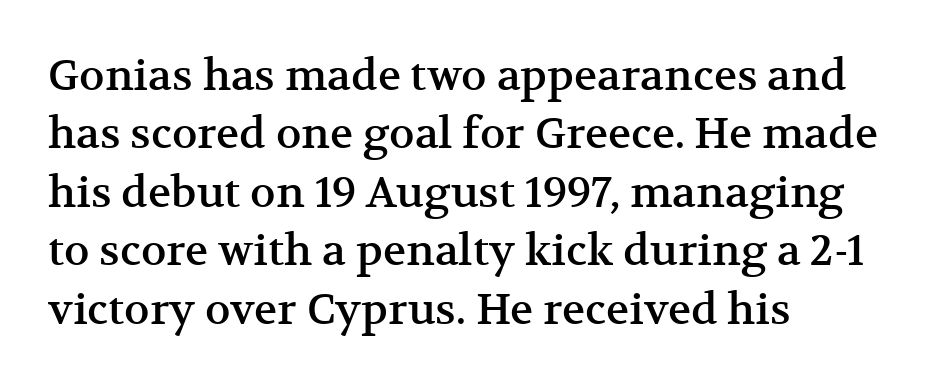
Q: Is the text italic (slanted)? A: No, it is upright.
Q: Is the typeface a serif or a sans-serif typeface? A: Serif.
Q: Is the text underlined? A: No.
Q: How is the paragraph aligned? A: Left-aligned.
Q: Is the spacing between letters normal or unusually wide? A: Normal.
Q: Is the spacing between lines tight, normal or loose? A: Normal.
Q: Width (condensed, normal, or wide)? A: Normal.
Q: Stroke contrast? A: Medium.
Q: x-height? A: Medium.
Q: Monospaced? A: No.
